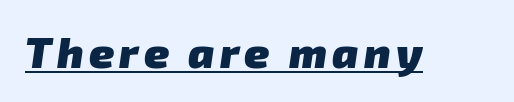
Q: Is the text bold? A: Yes.
Q: Is the typeface a serif or a sans-serif typeface? A: Sans-serif.
Q: Is the text underlined? A: Yes.
Q: Width (condensed, normal, or wide)? A: Normal.
Q: Stroke contrast? A: Low.
Q: x-height? A: Medium.
Q: Monospaced? A: No.
